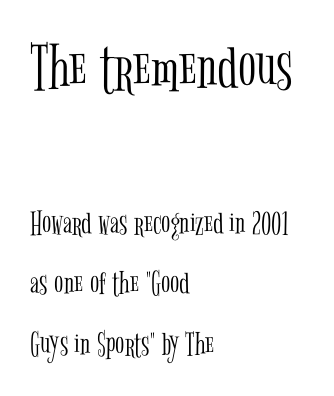
The image shows 67 px light, condensed serif type, upright; set left-aligned, line spacing 1.79x, normal letter spacing, not underlined; the first (top) block is 1.97x larger; low stroke contrast and a medium x-height.
